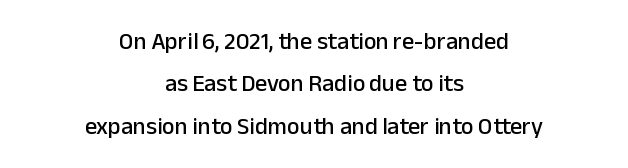
The image shows 24 px text type, upright; set centered, line spacing 1.77x, normal letter spacing, not underlined.
